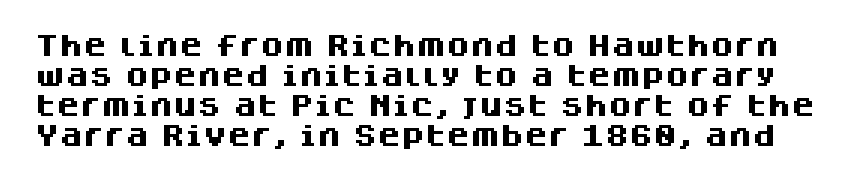
The image shows 24 px bold type, upright; set normal line spacing (1.25x), normal letter spacing, not underlined.
